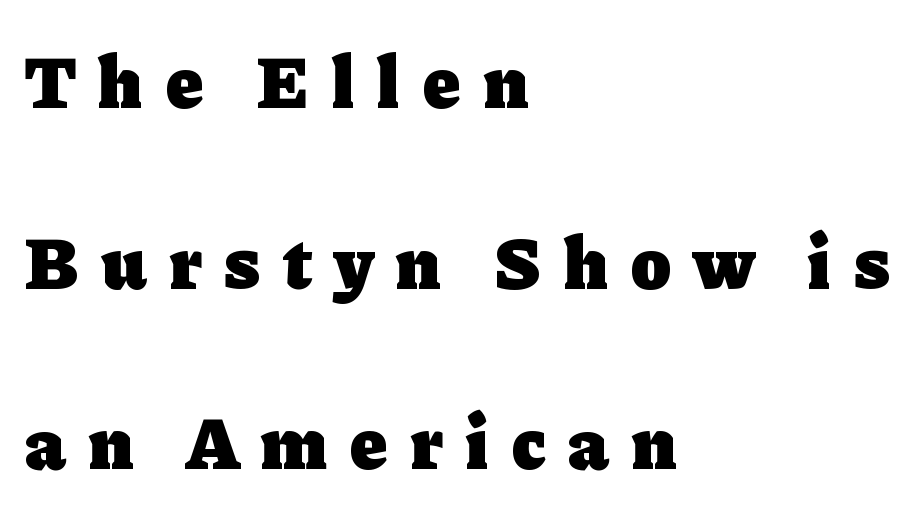
{"serif": "yes", "italic": "no", "bold": "yes", "weight": "heavy", "width": "normal", "stroke_contrast": "low", "x_height": "medium", "monospaced": "no", "underline": "no", "align": "left", "line_spacing": "loose", "line_spacing_ratio": 2.44, "letter_spacing": "wide", "letter_spacing_em": 0.31, "glyph_px": 74}
